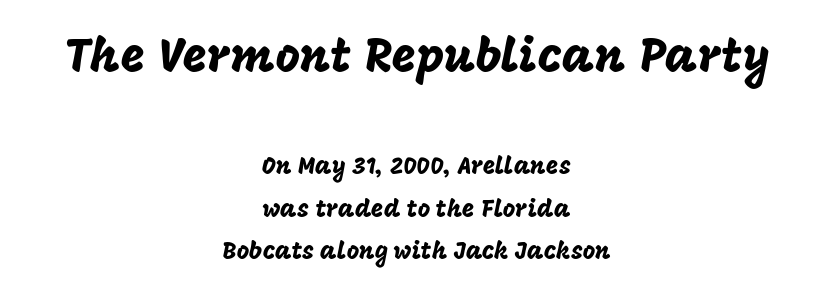
Nothing sits at the stroke ends, so this counts as sans-serif. There is no visible air inserted between adjacent glyphs. Size contrast runs from large at the top to small at the bottom.
